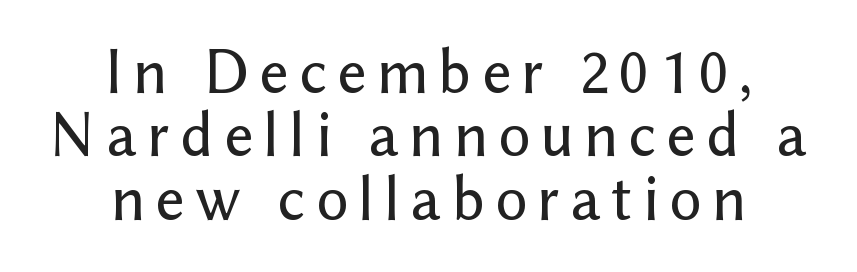
These lines are composed in type without serifs. These lines stack symmetrically, like a column narrowing and widening about its center. The lettering holds an erect, upright posture throughout. Underlining? Definitely not there. The face used here is proportionally spaced, like ordinary book or web type. The rendering uses a small line-height, squeezing the rows.
